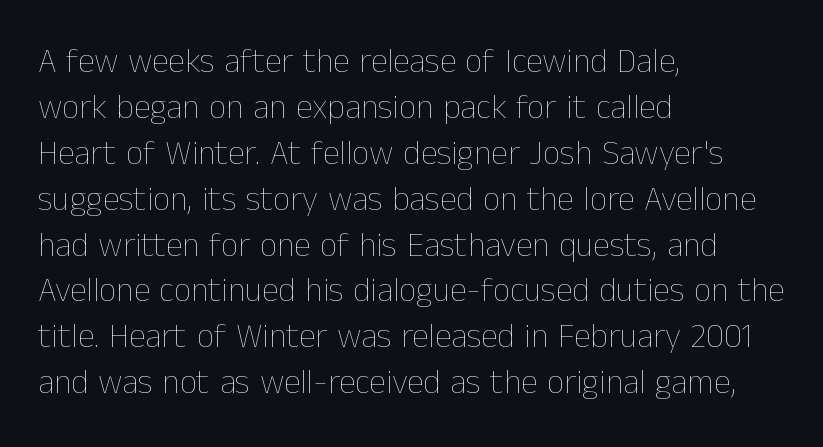
The text block is weighted toward the left margin, trailing off unevenly rightward. Vertical stems look standard width or narrower in stroke. Quick note: interline space is typical. This sample has the flowing, uneven cadence of proportional lettering. Rule under the text: the space is simply empty. This sample uses an upright cut, with every glyph sitting square on the baseline.
